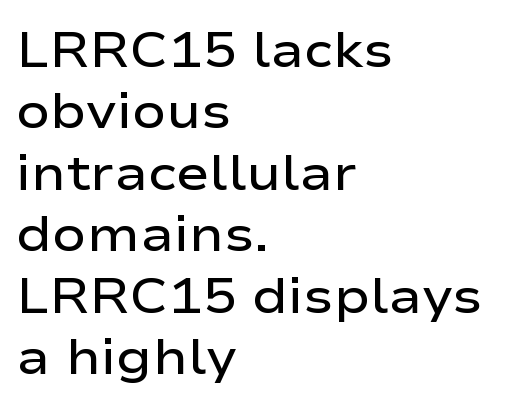
{"serif": "no", "italic": "no", "bold": "semi", "weight": "semibold", "width": "wide", "stroke_contrast": "low", "x_height": "medium", "monospaced": "no", "underline": "no", "align": "left", "line_spacing_ratio": 1.23, "letter_spacing": "normal", "letter_spacing_em": 0.0, "glyph_px": 50}
